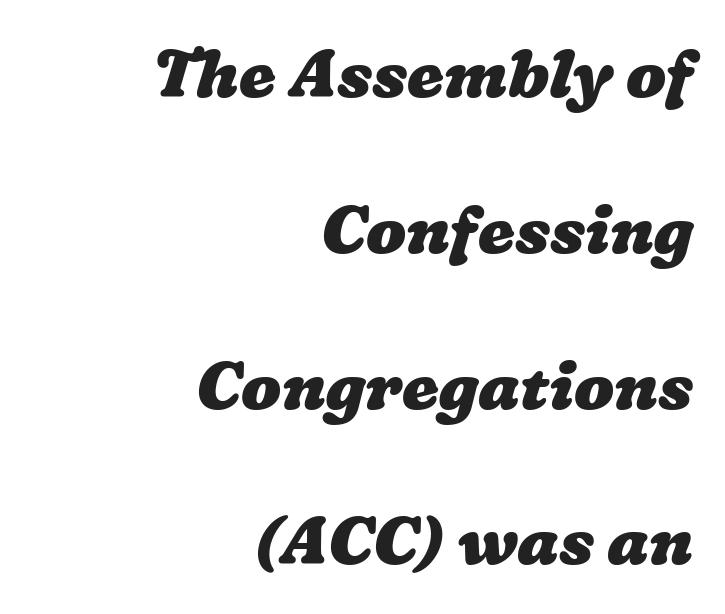
{"bold": "yes", "weight": "heavy", "width": "wide", "stroke_contrast": "low", "x_height": "medium", "monospaced": "no", "underline": "no", "align": "right", "line_spacing": "loose", "line_spacing_ratio": 2.36, "letter_spacing": "normal", "letter_spacing_em": 0.0, "glyph_px": 66}
